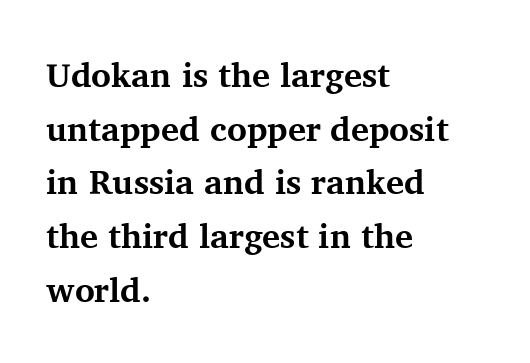
The image shows 34 px bold serif type, upright; set left-aligned, normal line spacing (1.58x), normal letter spacing, not underlined; medium stroke contrast and a medium x-height.
